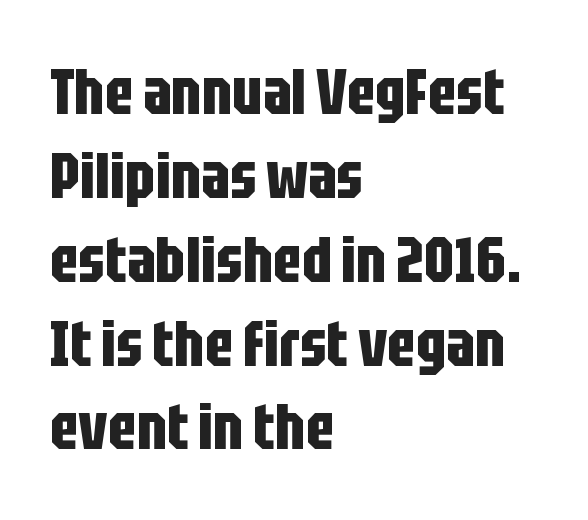
Only glyphs here, with clear space below each row. The rows are spaced the way most documents space them. Short and long lines alike share a common starting point at left. Here the designer chose a conventional face with non-uniform glyph widths.
